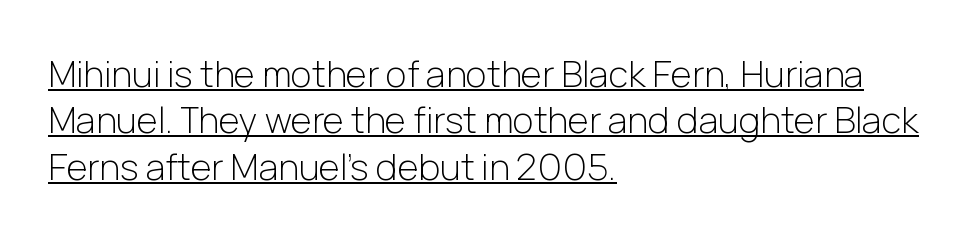
The horizontal fit of the characters is conventional and even. This rendering features underlined lettering. Upright lettering throughout. One-word summary of the alignment: left.
